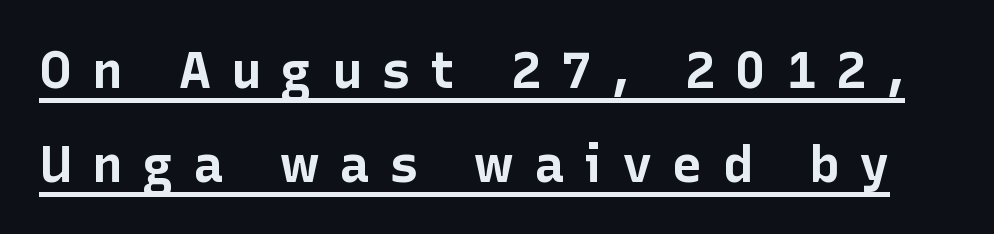
Q: Is the text bold? A: Yes.
Q: Is the text italic (slanted)? A: No, it is upright.
Q: Is the typeface a serif or a sans-serif typeface? A: Sans-serif.
Q: Is the text underlined? A: Yes.
Q: Is the spacing between letters normal or unusually wide? A: Unusually wide.
Q: Width (condensed, normal, or wide)? A: Normal.
Q: Stroke contrast? A: Low.
Q: x-height? A: Medium.
Q: Monospaced? A: No.
